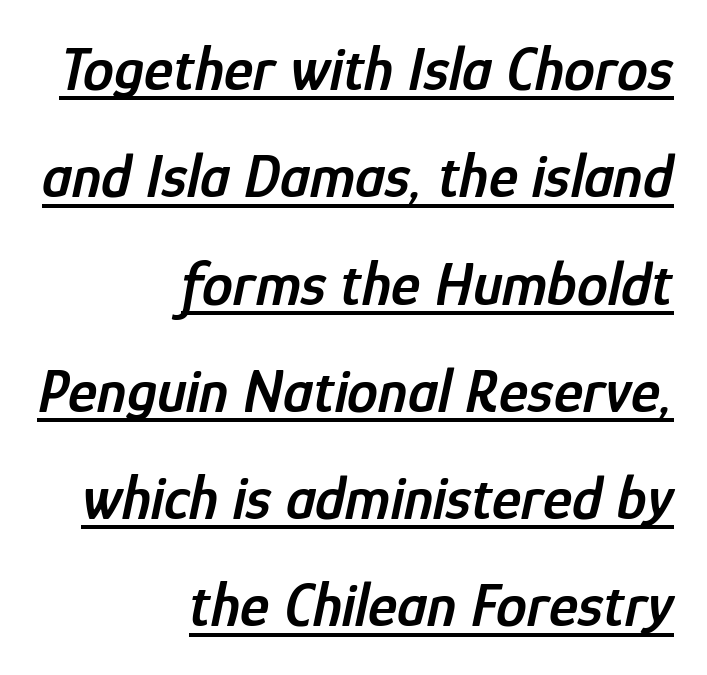
Q: Is the text bold? A: Semi-bold.
Q: Is the text italic (slanted)? A: Yes, it leans right by about 12 degrees.
Q: Is the text underlined? A: Yes.
Q: How is the paragraph aligned? A: Right-aligned.
Q: Is the spacing between letters normal or unusually wide? A: Normal.
Q: Width (condensed, normal, or wide)? A: Condensed.
Q: Stroke contrast? A: Low.
Q: x-height? A: Medium.
Q: Monospaced? A: No.
